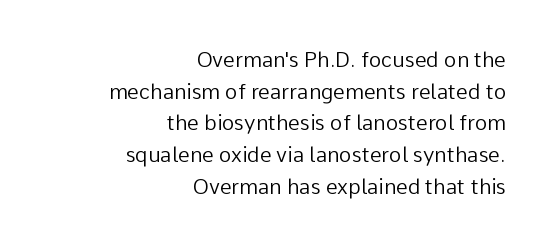
The image shows 21 px text type, upright; set right-aligned, normal line spacing (1.51x), normal letter spacing, not underlined.
